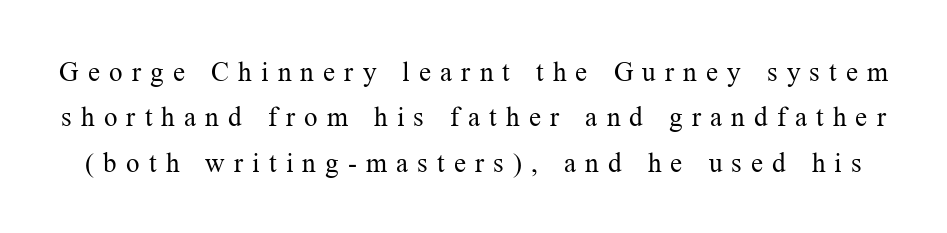
The image shows 27 px text type, upright; set normal line spacing (1.68x), unusually wide letter spacing (+0.34 em), not underlined.
